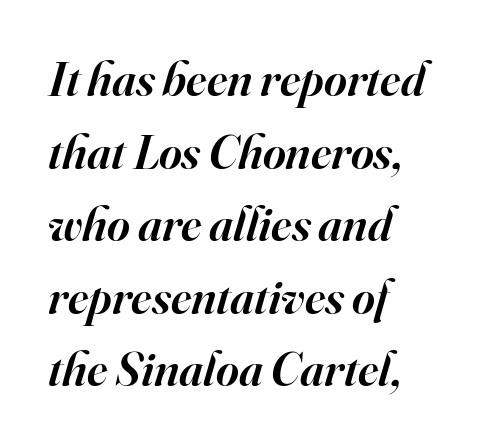
Layout note: lines flush left. Designer's note — italics engaged. The letters are semibold — heavier than regular but short of a full bold. This sample uses a serif face. Normally led — the rows are evenly, conventionally spaced. Words float on clear page, feet unadorned.
